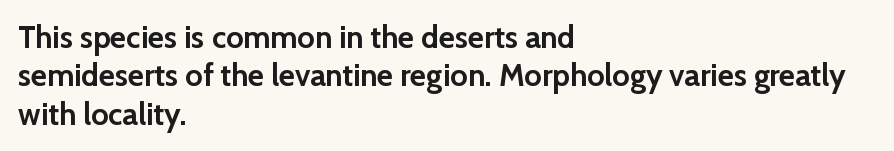
The image shows 31 px semibold sans-serif type, upright; set left-aligned, line spacing 1.24x, normal letter spacing, not underlined; low stroke contrast and a medium x-height.
